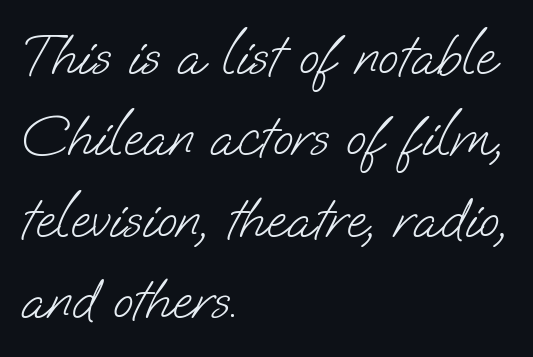
Q: Is the text bold? A: No.
Q: Is the typeface a serif or a sans-serif typeface? A: Sans-serif.
Q: Is the text underlined? A: No.
Q: How is the paragraph aligned? A: Left-aligned.
Q: Is the spacing between letters normal or unusually wide? A: Normal.
Q: Is the spacing between lines tight, normal or loose? A: Normal.
Q: Width (condensed, normal, or wide)? A: Normal.
Q: Stroke contrast? A: Low.
Q: x-height? A: Small.
Q: Monospaced? A: No.
